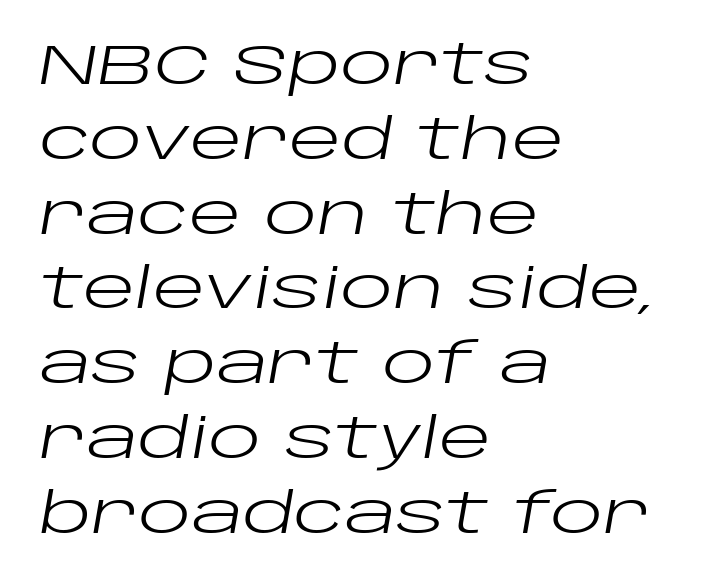
The strip under each line holds only bare page. Is the letter spacing exaggerated? No — it looks like the ordinary default. The letters advance in unequal steps, a hallmark of proportional type. The glyphs look as if they've been sheared to an angle.
